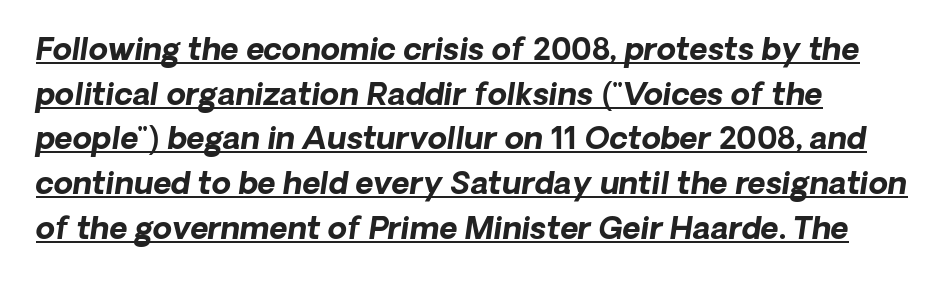
Q: Is the text bold? A: Yes.
Q: Is the text italic (slanted)? A: Yes, it leans right by about 8 degrees.
Q: Is the text underlined? A: Yes.
Q: How is the paragraph aligned? A: Left-aligned.
Q: Is the spacing between letters normal or unusually wide? A: Normal.
Q: Is the spacing between lines tight, normal or loose? A: Normal.
Q: Width (condensed, normal, or wide)? A: Normal.
Q: Stroke contrast? A: Low.
Q: x-height? A: Medium.
Q: Monospaced? A: No.
